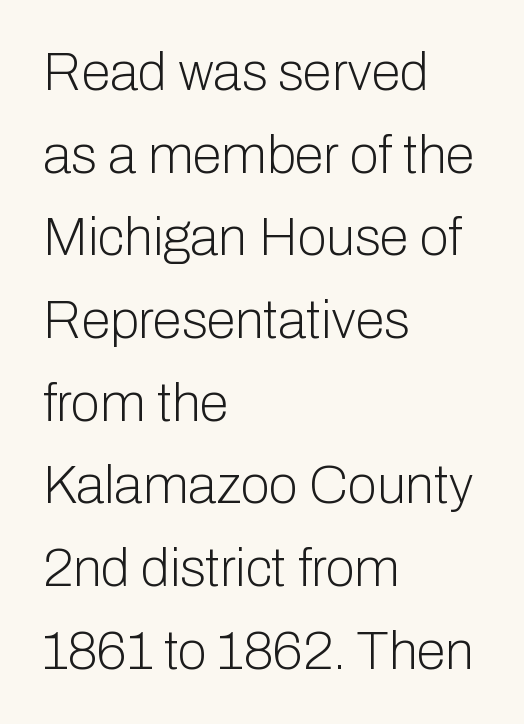
Q: Is the text bold? A: No.
Q: Is the text italic (slanted)? A: No, it is upright.
Q: Is the typeface a serif or a sans-serif typeface? A: Sans-serif.
Q: Is the text underlined? A: No.
Q: How is the paragraph aligned? A: Left-aligned.
Q: Is the spacing between letters normal or unusually wide? A: Normal.
Q: Is the spacing between lines tight, normal or loose? A: Normal.
Q: Width (condensed, normal, or wide)? A: Normal.
Q: Stroke contrast? A: Low.
Q: x-height? A: Medium.
Q: Monospaced? A: No.
